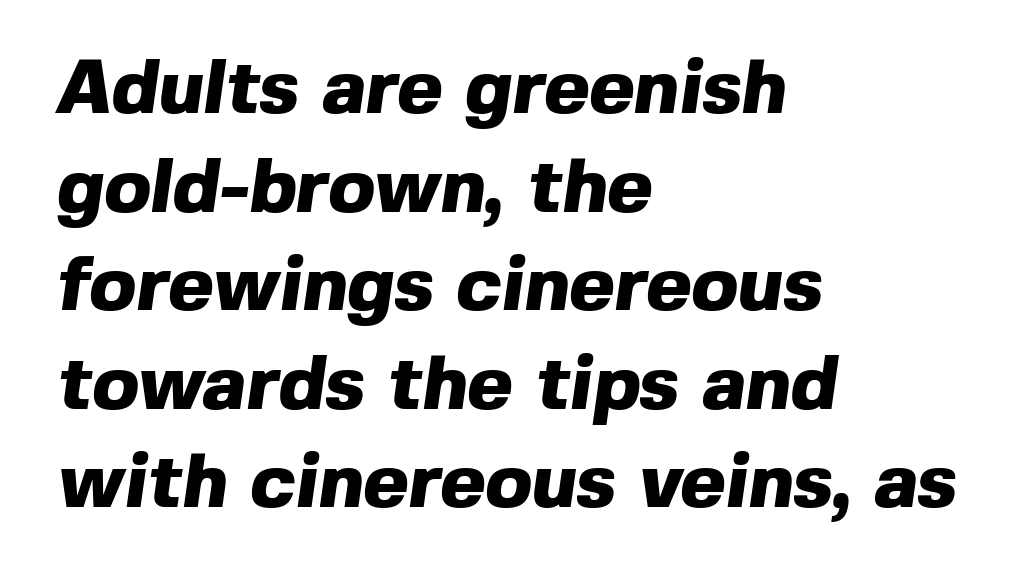
Spacing verdict: proportional, widths tailored to each character. Has an underline been added? It has not. Regarding leading, the lines here are spaced in the standard way. The paragraph has a hard left edge and a soft right edge. Serifs: no, the terminals of the letterforms are clean. How heavy is the stroke? Heavy — this is a bold.
